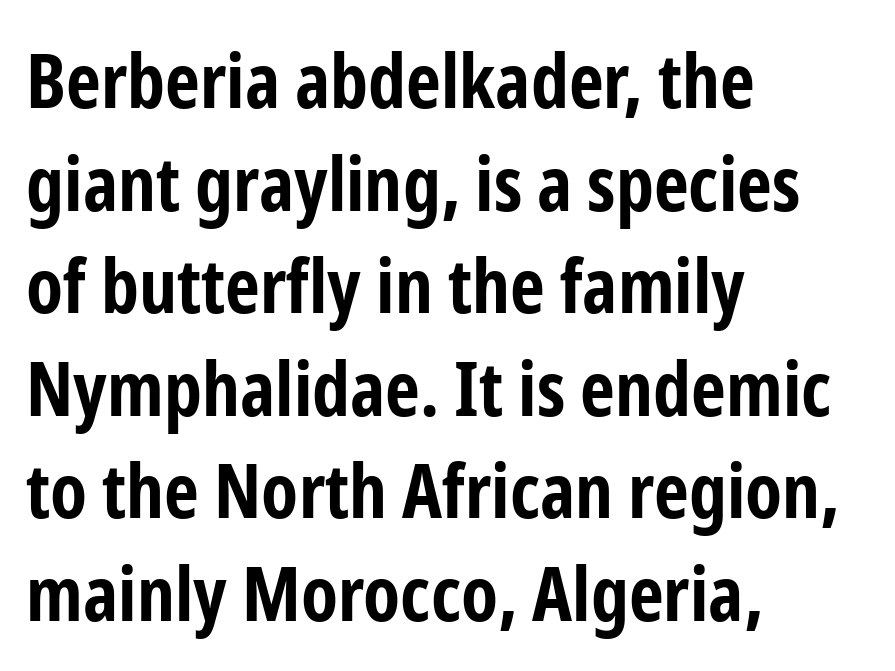
Honestly, the letter spacing is just normal — you wouldn't notice it. Where is the straight margin? On the left. Compared with an ordinary text face, these strokes are far heavier — a full bold. Is this a fixed-width face? No — the glyphs have proportional, varying widths. To sum up the face: it is a sans, with no serifs.
